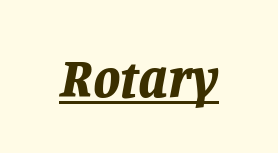
{"italic": "yes", "lean": "right", "slant_degrees": 11, "bold": "yes", "weight": "bold", "width": "normal", "stroke_contrast": "low", "x_height": "large", "monospaced": "no", "underline": "yes", "letter_spacing": "normal", "letter_spacing_em": 0.0, "glyph_px": 55}
